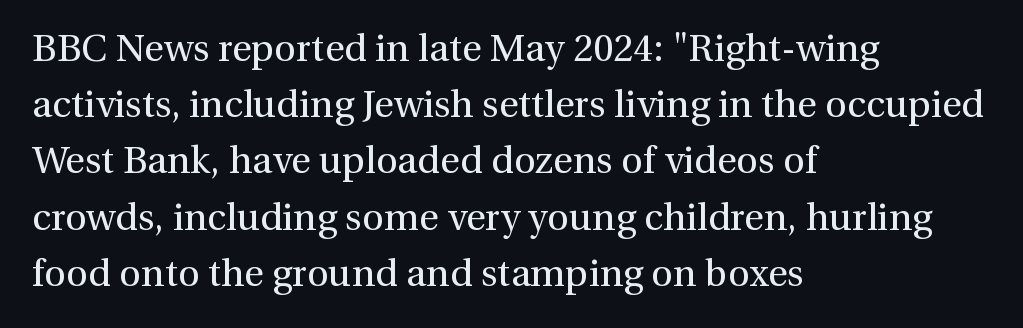
The image shows 38 px regular-weight serif type, upright; set left-aligned, normal line spacing (1.48x), normal letter spacing, not underlined; medium stroke contrast and a medium x-height.
